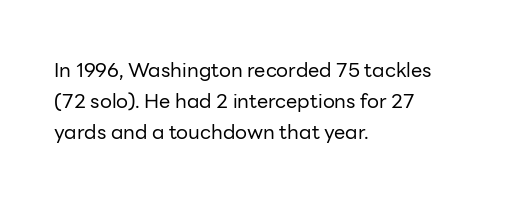
The image shows 20 px text type, upright; set left-aligned, normal line spacing (1.54x), normal letter spacing, not underlined.
